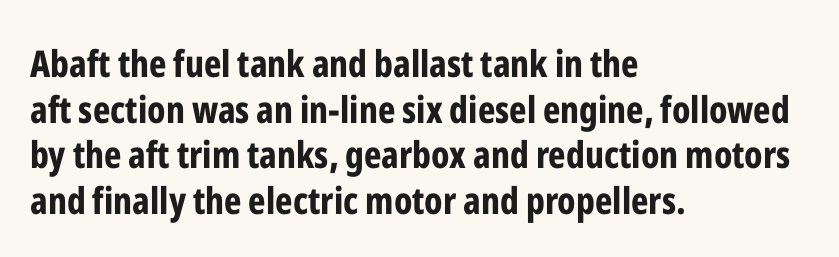
Q: Is the text bold? A: Yes.
Q: Is the text italic (slanted)? A: No, it is upright.
Q: Is the typeface a serif or a sans-serif typeface? A: Sans-serif.
Q: Is the text underlined? A: No.
Q: How is the paragraph aligned? A: Left-aligned.
Q: Is the spacing between letters normal or unusually wide? A: Normal.
Q: Width (condensed, normal, or wide)? A: Condensed.
Q: Stroke contrast? A: Low.
Q: x-height? A: Medium.
Q: Monospaced? A: No.
